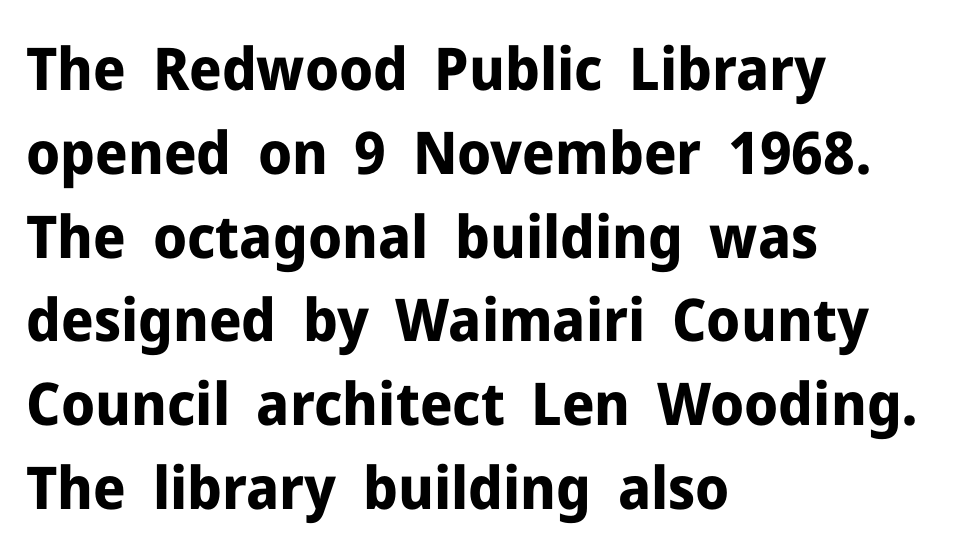
Q: Is the text bold? A: Yes.
Q: Is the text italic (slanted)? A: No, it is upright.
Q: Is the typeface a serif or a sans-serif typeface? A: Sans-serif.
Q: Is the text underlined? A: No.
Q: How is the paragraph aligned? A: Left-aligned.
Q: Is the spacing between letters normal or unusually wide? A: Normal.
Q: Is the spacing between lines tight, normal or loose? A: Normal.
Q: Width (condensed, normal, or wide)? A: Normal.
Q: Stroke contrast? A: Low.
Q: x-height? A: Medium.
Q: Monospaced? A: No.
